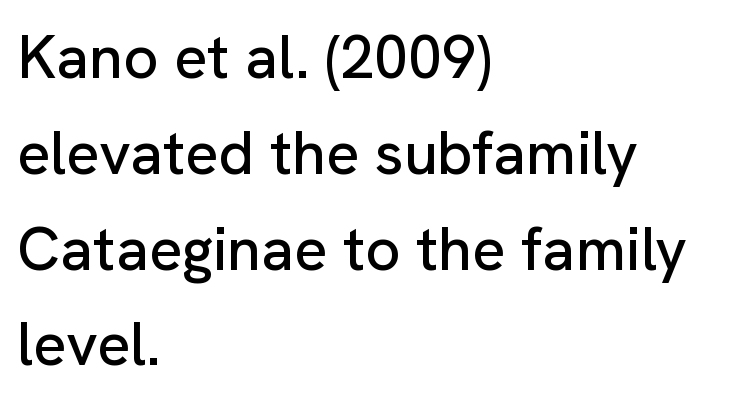
{"serif": "no", "italic": "no", "width": "normal", "stroke_contrast": "low", "x_height": "medium", "monospaced": "no", "underline": "no", "align": "left", "line_spacing": "normal", "line_spacing_ratio": 1.57, "letter_spacing": "normal", "letter_spacing_em": 0.0, "glyph_px": 61}
